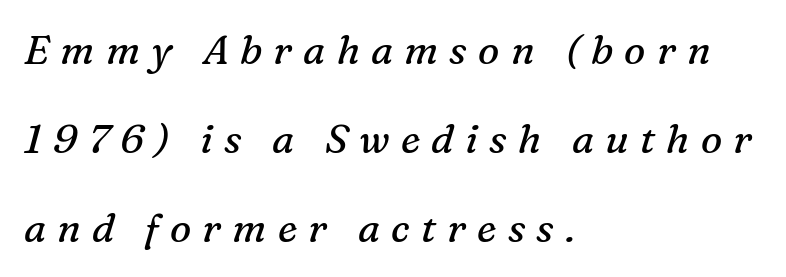
A great deal of white space separates one row of letters from the next. The glyphs are unaccompanied by any horizontal stroke below them. This sample uses expanded letter spacing, leaving extra air between glyphs. A student would call this left alignment; a typographer would say flush left, rag right.
